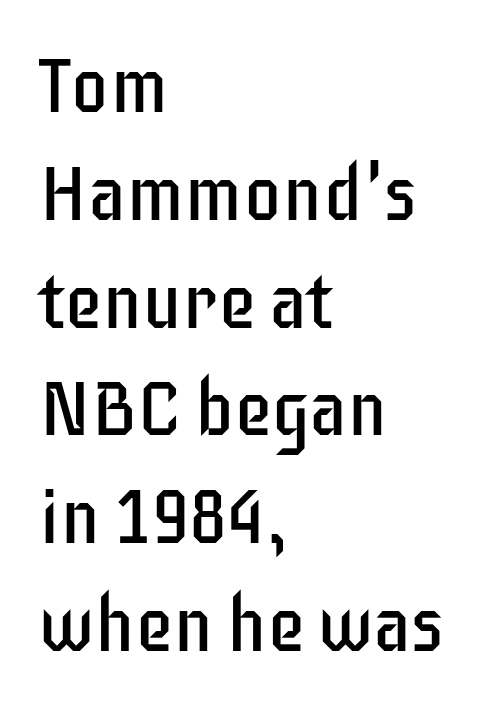
The image shows 77 px regular-weight, condensed sans-serif type, upright; set left-aligned, normal line spacing (1.4x), normal letter spacing, not underlined; low stroke contrast and a large x-height.
